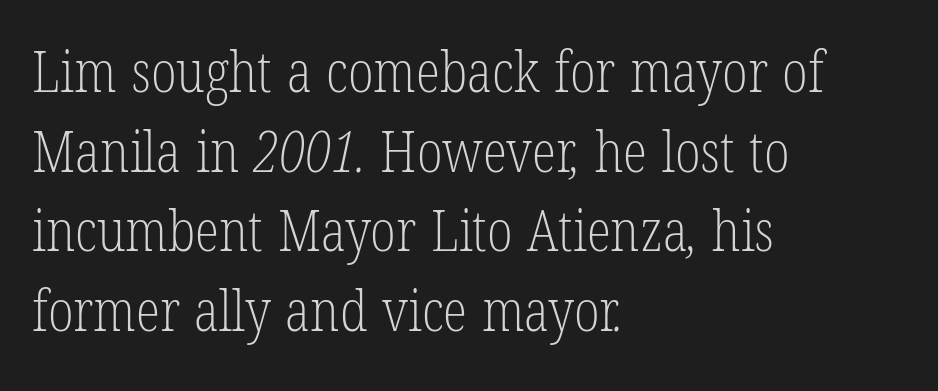
The text block is weighted toward the left margin, trailing off unevenly rightward. The line texture is even and compact thanks to regular tracking. Type style note: has serifs. The rendering uses a moderate line-height, typical for paragraphs. The weight would be labelled regular, book, light, or lighter still.
